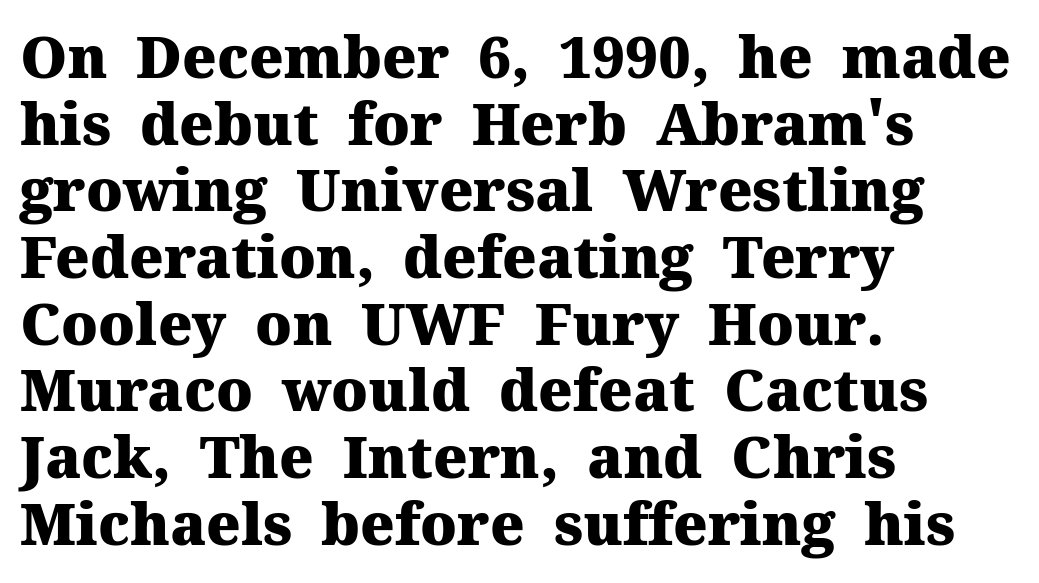
Q: Is the text bold? A: Yes.
Q: Is the text italic (slanted)? A: No, it is upright.
Q: Is the typeface a serif or a sans-serif typeface? A: Serif.
Q: Is the text underlined? A: No.
Q: How is the paragraph aligned? A: Left-aligned.
Q: Is the spacing between letters normal or unusually wide? A: Normal.
Q: Is the spacing between lines tight, normal or loose? A: Tight.
Q: Width (condensed, normal, or wide)? A: Normal.
Q: Stroke contrast? A: Medium.
Q: x-height? A: Medium.
Q: Monospaced? A: No.
